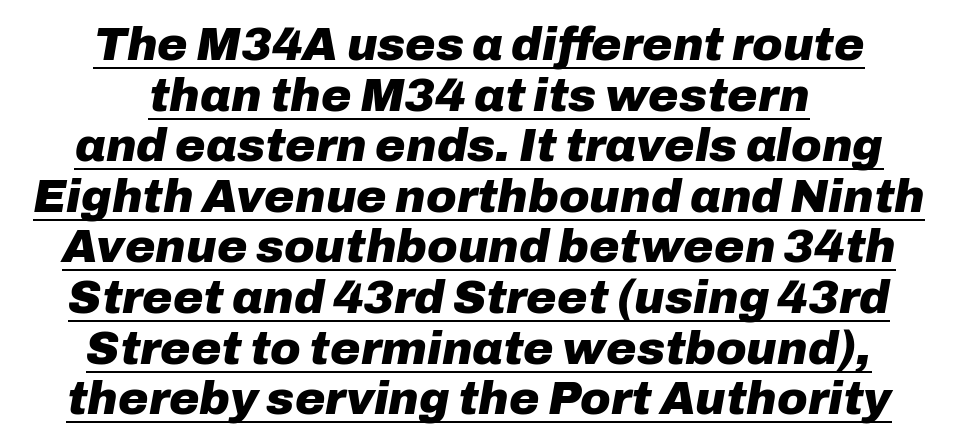
{"italic": "yes", "lean": "right", "slant_degrees": 10, "bold": "yes", "weight": "heavy", "width": "normal", "stroke_contrast": "low", "x_height": "medium", "monospaced": "no", "underline": "yes", "align": "center", "line_spacing": "tight", "line_spacing_ratio": 1.1, "letter_spacing": "normal", "letter_spacing_em": 0.0, "glyph_px": 46}
